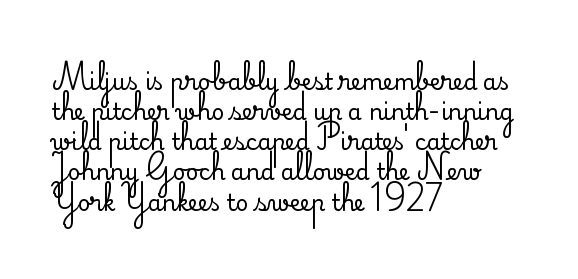
The image shows 22 px text type, upright; set left-aligned, normal line spacing (1.37x), normal letter spacing, not underlined.
